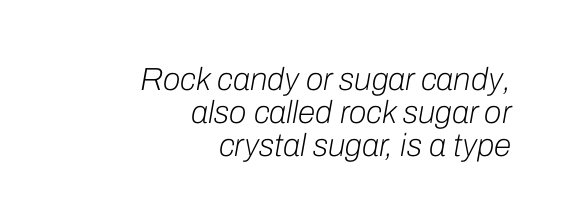
Q: Is the text bold? A: No.
Q: Is the text italic (slanted)? A: Yes, it leans right by about 10 degrees.
Q: Is the text underlined? A: No.
Q: How is the paragraph aligned? A: Right-aligned.
Q: Is the spacing between letters normal or unusually wide? A: Normal.
Q: Is the spacing between lines tight, normal or loose? A: Tight.
Q: Width (condensed, normal, or wide)? A: Normal.
Q: Stroke contrast? A: Low.
Q: x-height? A: Medium.
Q: Monospaced? A: No.
